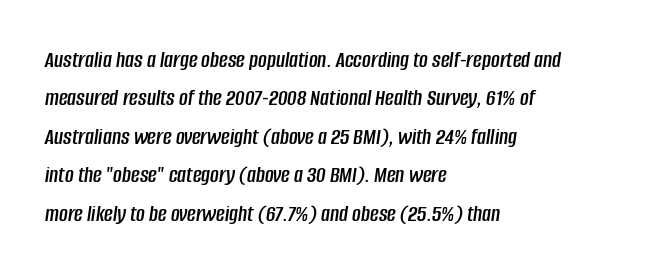
Q: Is the text italic (slanted)? A: Yes, it leans right by about 8 degrees.
Q: Is the text underlined? A: No.
Q: How is the paragraph aligned? A: Left-aligned.
Q: Is the spacing between letters normal or unusually wide? A: Normal.
Q: Is the spacing between lines tight, normal or loose? A: Normal.
